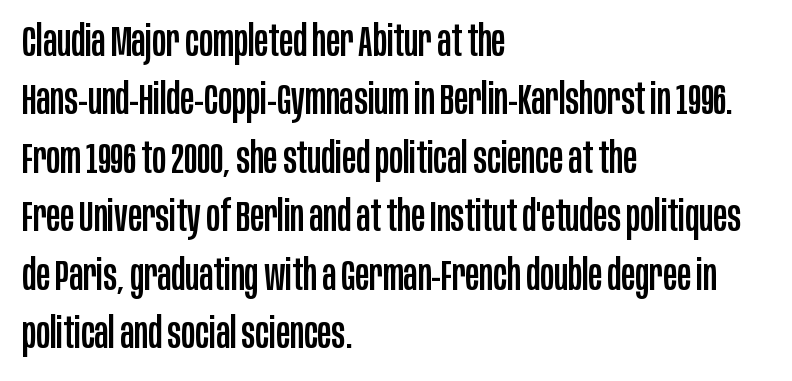
{"serif": "no", "italic": "no", "width": "condensed", "stroke_contrast": "low", "x_height": "large", "monospaced": "no", "underline": "no", "align": "left", "line_spacing": "normal", "line_spacing_ratio": 1.39, "letter_spacing": "normal", "letter_spacing_em": 0.0, "glyph_px": 42}
